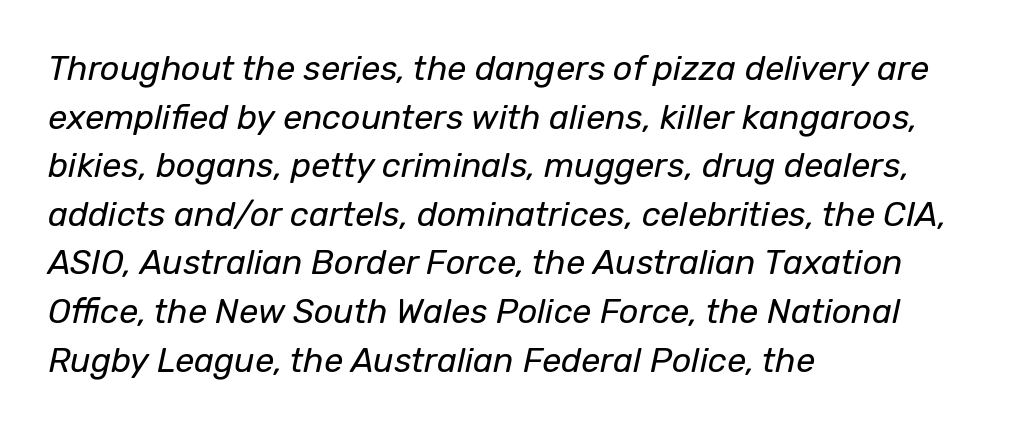
Q: Is the text bold? A: No.
Q: Is the text italic (slanted)? A: Yes, it leans right by about 12 degrees.
Q: Is the text underlined? A: No.
Q: How is the paragraph aligned? A: Left-aligned.
Q: Is the spacing between letters normal or unusually wide? A: Normal.
Q: Is the spacing between lines tight, normal or loose? A: Normal.
Q: Width (condensed, normal, or wide)? A: Normal.
Q: Stroke contrast? A: Low.
Q: x-height? A: Medium.
Q: Monospaced? A: No.
